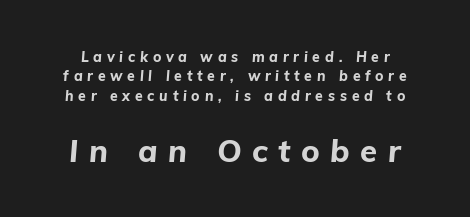
{"italic": "yes", "lean": "right", "slant_degrees": 5, "bold": "yes", "weight": "bold", "width": "normal", "stroke_contrast": "low", "x_height": "medium", "monospaced": "no", "underline": "no", "line_spacing": "normal", "line_spacing_ratio": 1.38, "letter_spacing": "wide", "letter_spacing_em": 0.34, "larger_block": "second", "size_ratio": 2.21, "glyph_px": 31}
